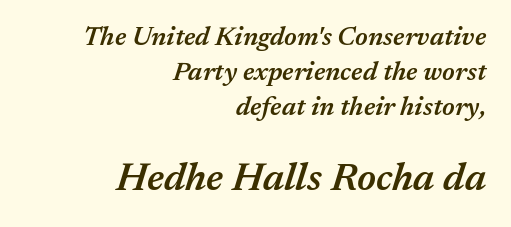
{"italic": "yes", "lean": "right", "slant_degrees": 17, "bold": "semi", "weight": "semibold", "width": "normal", "stroke_contrast": "medium", "x_height": "medium", "monospaced": "no", "underline": "no", "align": "right", "line_spacing": "normal", "line_spacing_ratio": 1.35, "letter_spacing": "normal", "letter_spacing_em": 0.0, "larger_block": "second", "size_ratio": 1.5, "glyph_px": 39}
